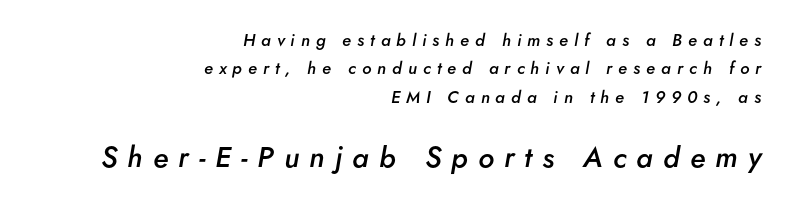
The image shows 29 px semibold type, italic (leaning right); set right-aligned, normal line spacing (1.67x), unusually wide letter spacing (+0.35 em), not underlined; the second (bottom) block is 1.71x larger; low stroke contrast and a small x-height.
